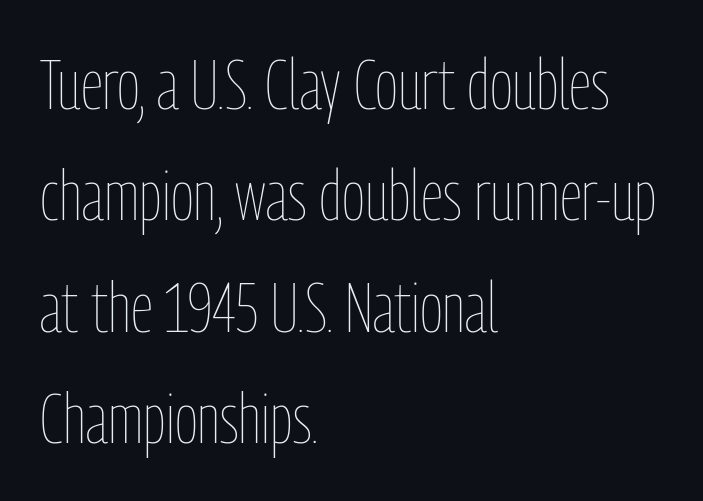
Vertical stems look standard width or narrower in stroke. The paragraph shown leans on its left margin. The space between consecutive lines is moderate. Vertical strokes here are truly vertical. Only glyphs here, with clear space below each row. Caption: standard tracking, unaltered.
